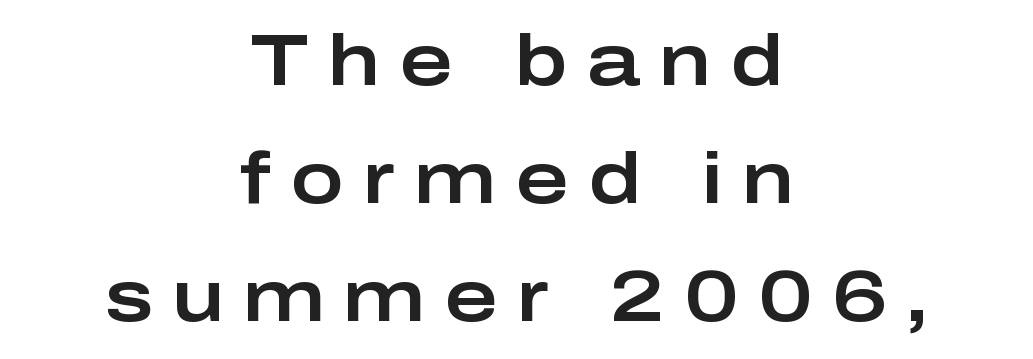
The image shows 72 px wide sans-serif type, upright; set centered, normal line spacing (1.64x), unusually wide letter spacing (+0.27 em), not underlined; low stroke contrast and a medium x-height.
